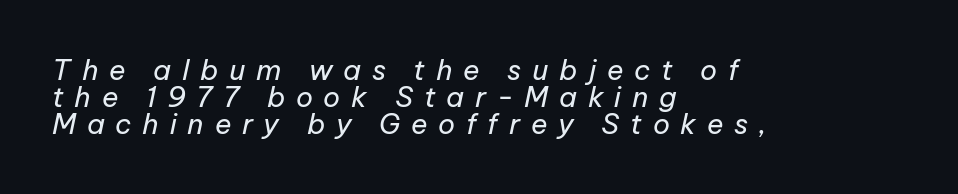
The image shows 28 px regular-weight type, italic (leaning right); set left-aligned, tight line spacing (0.96x), unusually wide letter spacing (+0.38 em), not underlined; low stroke contrast and a medium x-height.
